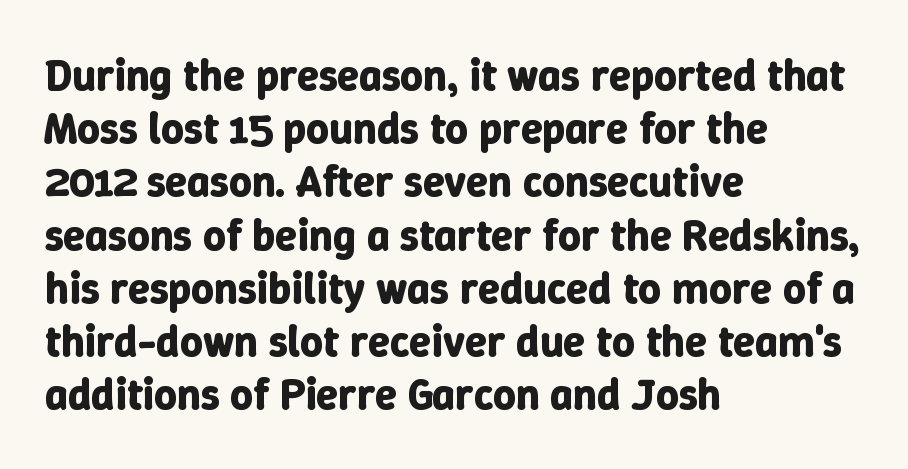
{"italic": "no", "bold": "yes", "weight": "bold", "width": "normal", "stroke_contrast": "low", "x_height": "medium", "monospaced": "no", "underline": "no", "align": "left", "line_spacing_ratio": 1.21, "letter_spacing": "normal", "letter_spacing_em": 0.0, "glyph_px": 44}
